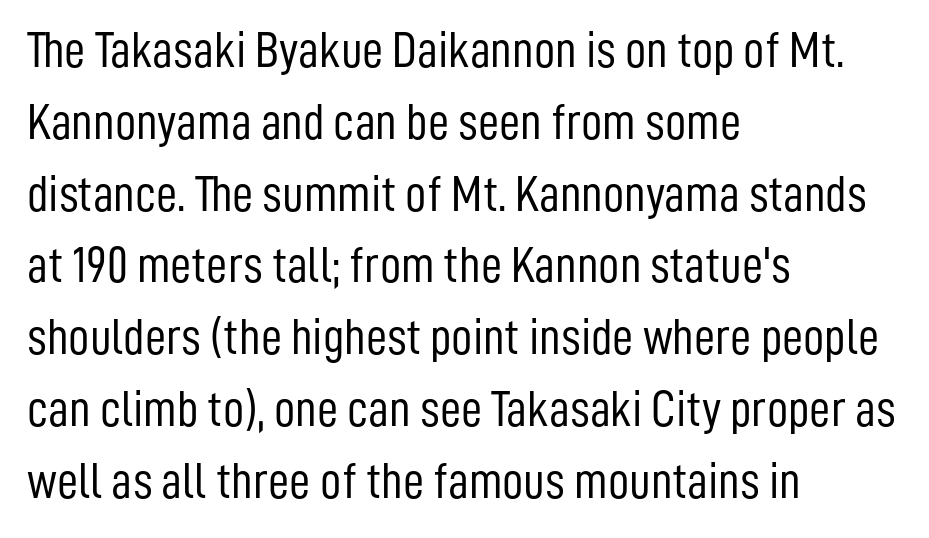
The image shows 52 px light, condensed sans-serif type, upright; set left-aligned, normal line spacing (1.38x), normal letter spacing, not underlined; low stroke contrast and a medium x-height.
